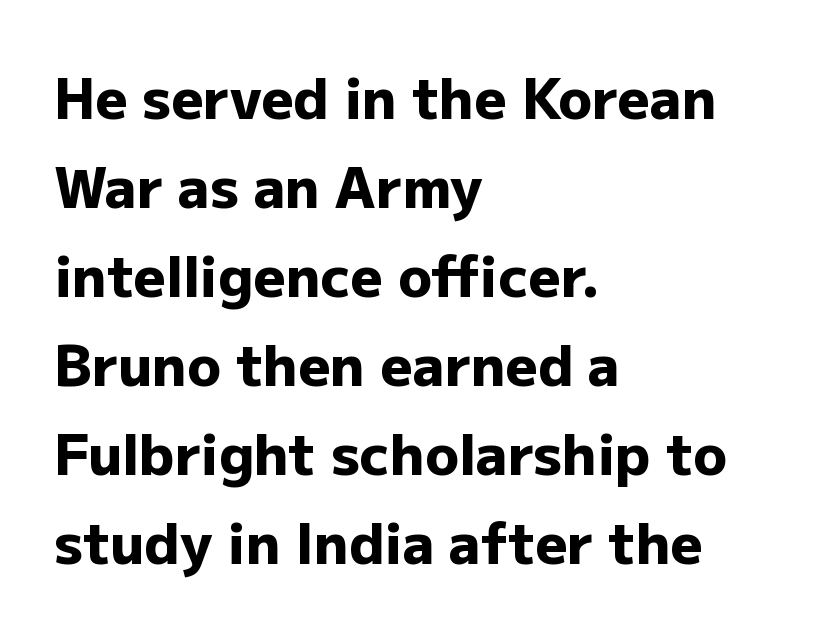
{"serif": "no", "italic": "no", "bold": "yes", "weight": "heavy", "width": "normal", "stroke_contrast": "low", "x_height": "medium", "monospaced": "no", "underline": "no", "align": "left", "line_spacing": "normal", "line_spacing_ratio": 1.59, "letter_spacing": "normal", "letter_spacing_em": 0.0, "glyph_px": 56}
